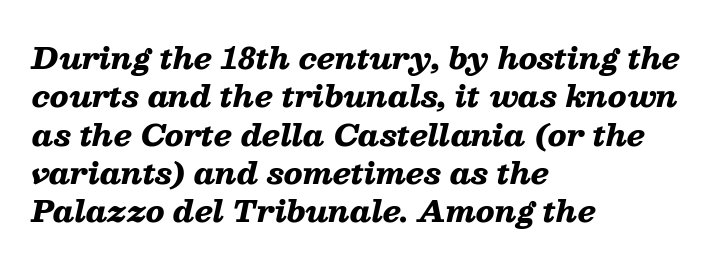
Notice how descenders clear the ascenders below comfortably — that's standard leading. The passage shown leans; its letterforms are oblique. The passage shown is typed in a proportional face where columns would drift. Is the block centered? No — it sits flush against the left margin.
